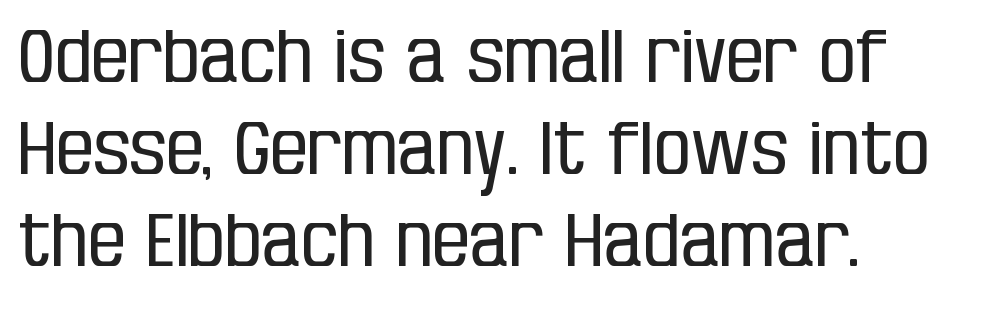
Honestly, there is no underline to notice here at all. Here the glyphs are tracked normally, forming tight word shapes. Do the characters align in a grid? No, the font is proportional. Alignment: flush left.
